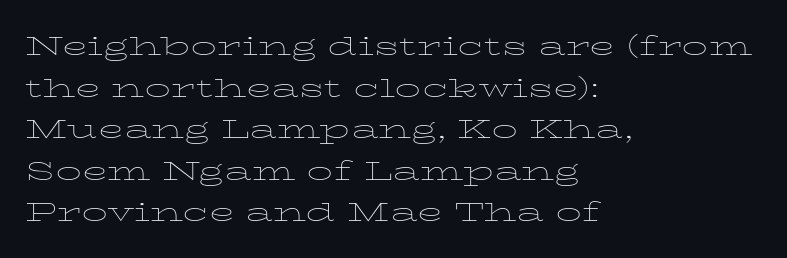
Rule under the text: the space is simply empty. One-word summary of the alignment: left. Stroke thickness stays within the range of a standard reading face or lighter. Rows of type keep a routine distance in the vertical direction. Ascenders rise straight up at ninety degrees. The tracking reads as untouched default to a designer's eye.
